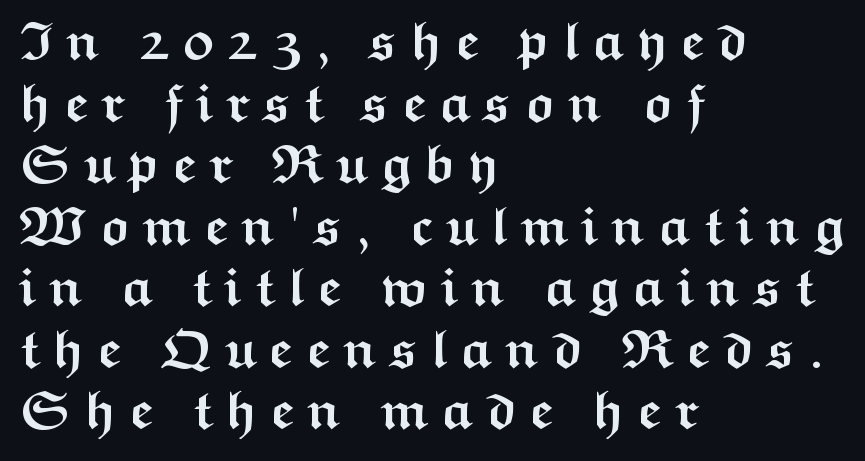
Q: Is the text bold? A: Yes.
Q: Is the text italic (slanted)? A: No, it is upright.
Q: Is the typeface a serif or a sans-serif typeface? A: Sans-serif.
Q: Is the text underlined? A: No.
Q: How is the paragraph aligned? A: Left-aligned.
Q: Is the spacing between letters normal or unusually wide? A: Unusually wide.
Q: Is the spacing between lines tight, normal or loose? A: Tight.
Q: Width (condensed, normal, or wide)? A: Wide.
Q: Stroke contrast? A: Medium.
Q: x-height? A: Medium.
Q: Monospaced? A: No.
